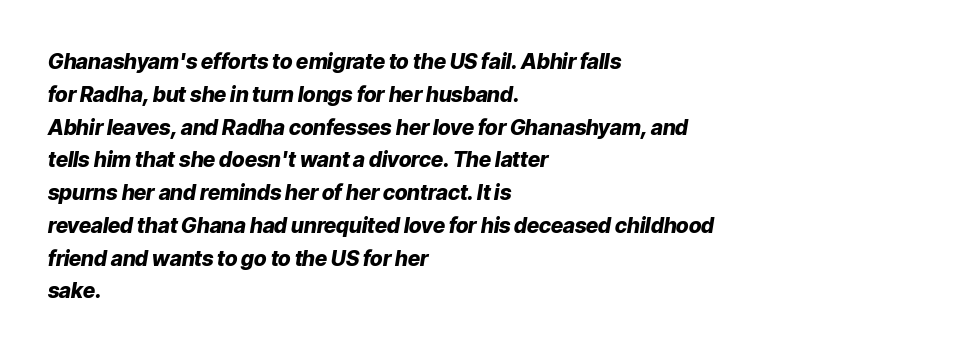
Q: Is the text bold? A: Yes.
Q: Is the text italic (slanted)? A: Yes, it leans right by about 9 degrees.
Q: Is the text underlined? A: No.
Q: How is the paragraph aligned? A: Left-aligned.
Q: Is the spacing between letters normal or unusually wide? A: Normal.
Q: Is the spacing between lines tight, normal or loose? A: Normal.
